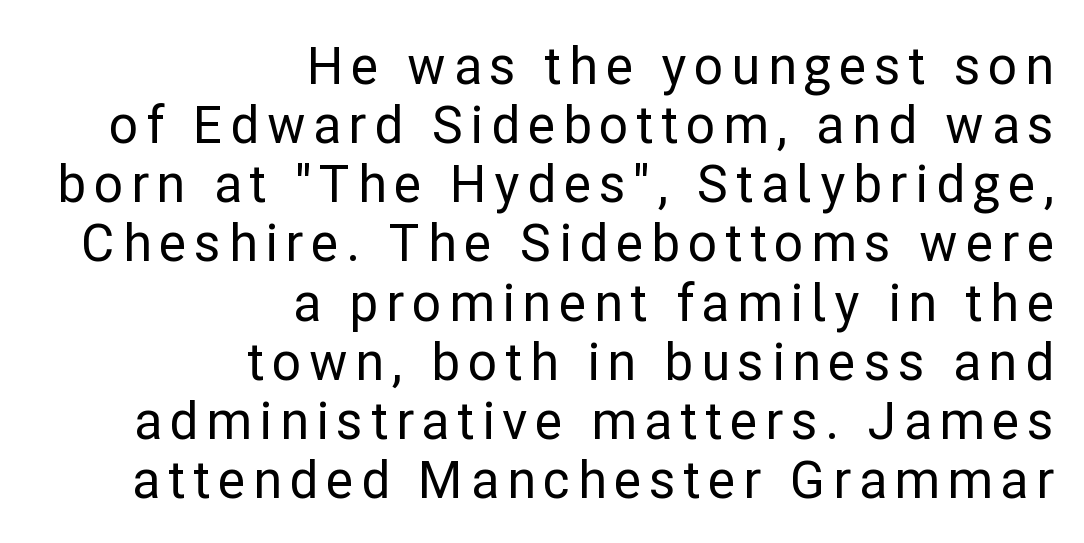
The image shows 51 px sans-serif type, upright; set right-aligned, line spacing 1.16x, not underlined; low stroke contrast and a medium x-height.
